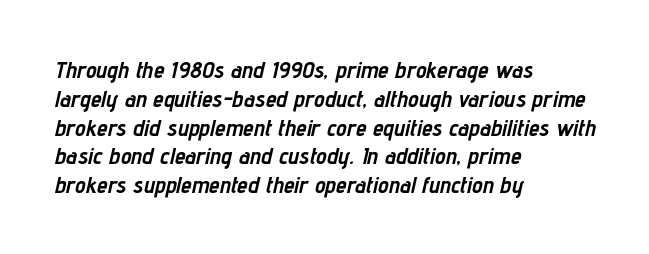
The image shows 24 px bold type, italic (leaning right); set left-aligned, line spacing 1.2x, normal letter spacing, not underlined.
